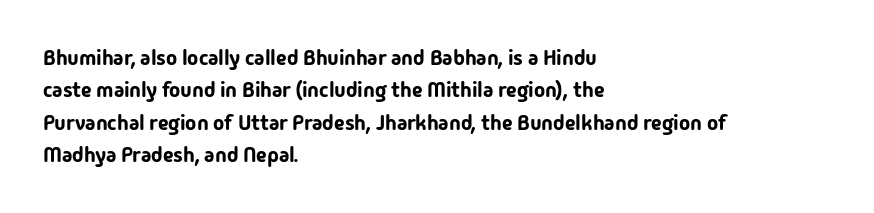
{"italic": "no", "underline": "no", "align": "left", "line_spacing": "normal", "line_spacing_ratio": 1.54, "letter_spacing": "normal", "letter_spacing_em": 0.0, "glyph_px": 21}
